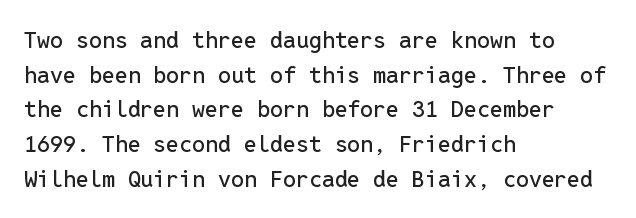
The image shows 23 px text type, upright; set left-aligned, normal line spacing (1.51x), normal letter spacing, not underlined.
